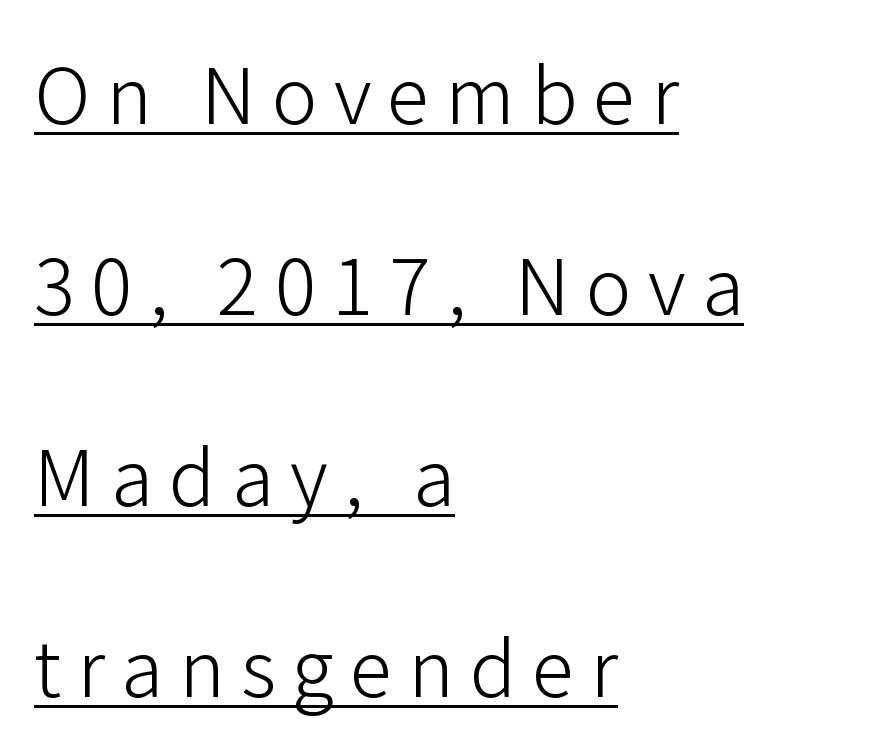
The image shows 77 px light sans-serif type, upright; set left-aligned, loose line spacing (2.48x), unusually wide letter spacing (+0.21 em), underlined; low stroke contrast and a medium x-height.
